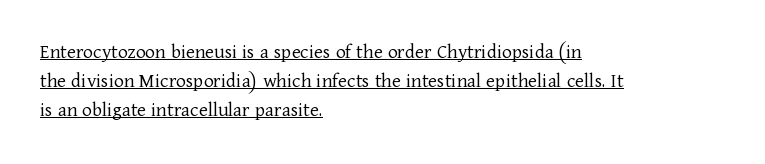
Style check: upright. If you drew a ruler down the left edge, every line would touch it. Each new line begins a customary step beneath the previous one. No chunkiness to these letters — they're not bold. The rendering keeps characters at their native spacing. The lettering is marked with a stroke running underneath it.
